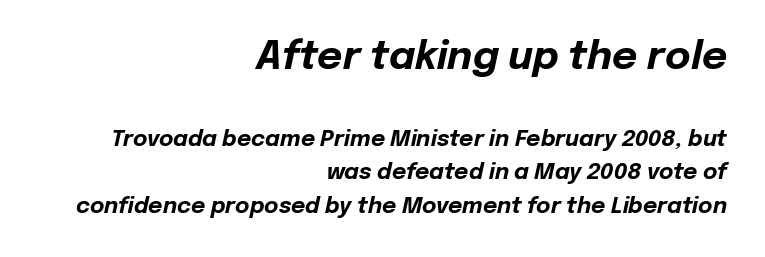
The glyphs have the mass of a bold cut. The face used here is proportionally spaced, like ordinary book or web type. Students, observe: this is what conventionally led text looks like. Beneath every word, the page is bare.
